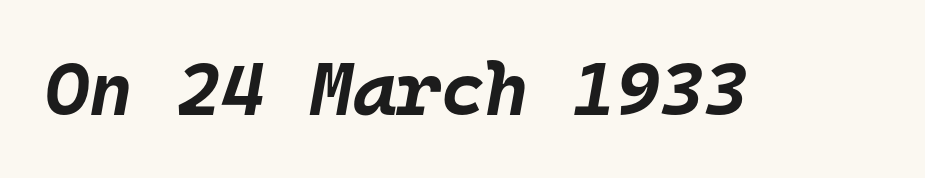
The image shows 75 px bold type, italic (leaning right), monospaced; set normal letter spacing, not underlined; low stroke contrast and a large x-height.
